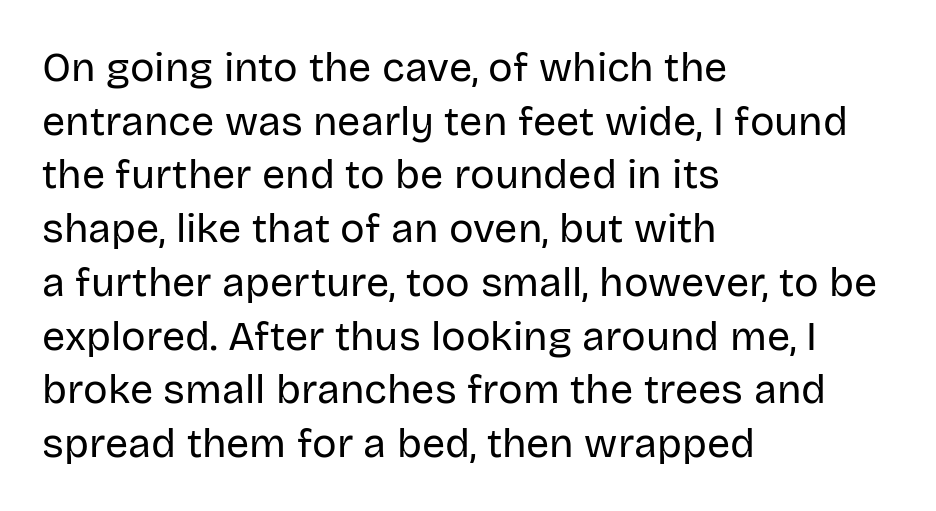
{"serif": "no", "italic": "no", "bold": "no", "weight": "regular", "width": "normal", "stroke_contrast": "low", "x_height": "large", "monospaced": "no", "underline": "no", "align": "left", "line_spacing": "normal", "line_spacing_ratio": 1.31, "letter_spacing": "normal", "letter_spacing_em": 0.0, "glyph_px": 41}
